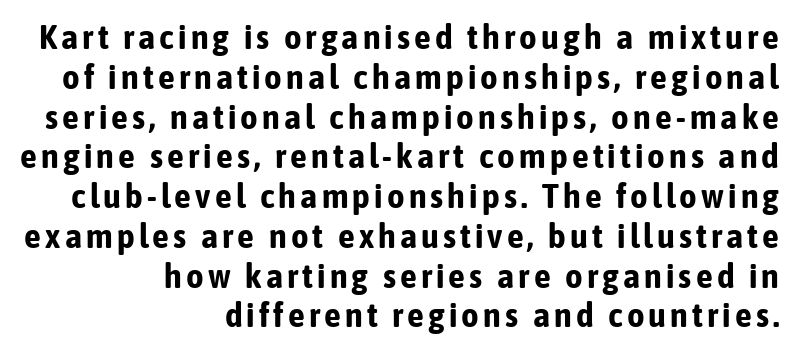
Does the lettering tilt? It doesn't — this is upright. The rendering uses natural spacing where letterforms have individual widths. This sample is right-justified, so line beginnings fall wherever the words allow. Check where the strokes stop: nothing finishes them off — pure sans.
